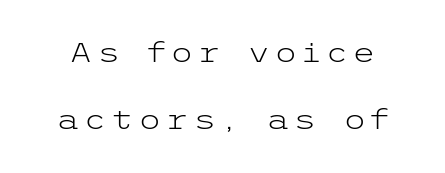
Q: Is the text bold? A: No.
Q: Is the text italic (slanted)? A: No, it is upright.
Q: Is the text underlined? A: No.
Q: Is the spacing between lines tight, normal or loose? A: Loose.
